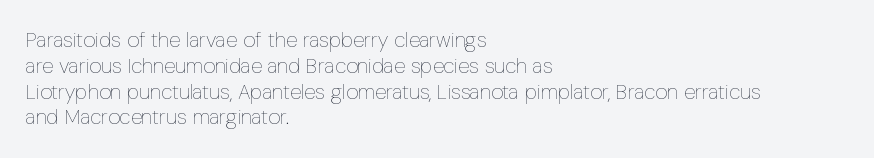
Q: Is the text bold? A: No.
Q: Is the text italic (slanted)? A: No, it is upright.
Q: Is the text underlined? A: No.
Q: How is the paragraph aligned? A: Left-aligned.
Q: Is the spacing between letters normal or unusually wide? A: Normal.
